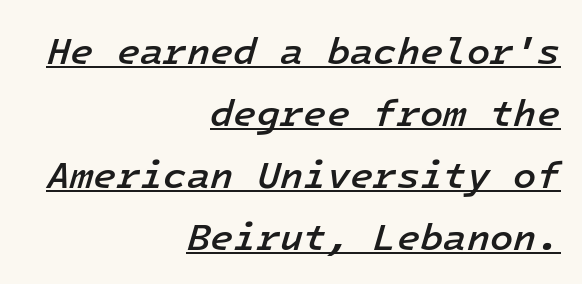
{"italic": "yes", "lean": "right", "slant_degrees": 16, "bold": "semi", "weight": "semibold", "width": "normal", "stroke_contrast": "low", "x_height": "medium", "monospaced": "yes", "underline": "yes", "align": "right", "line_spacing": "normal", "line_spacing_ratio": 1.63, "letter_spacing": "normal", "letter_spacing_em": 0.0, "glyph_px": 38}
